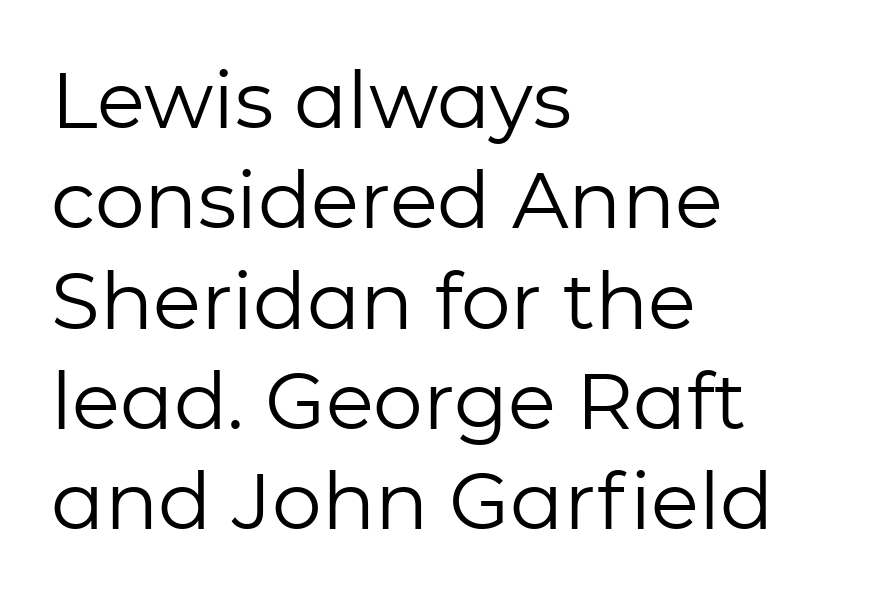
The image shows 79 px regular-weight sans-serif type, upright; set left-aligned, normal line spacing (1.27x), normal letter spacing, not underlined; low stroke contrast and a medium x-height.
